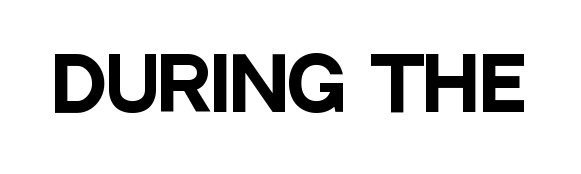
Q: Is the text bold? A: Yes.
Q: Is the text italic (slanted)? A: No, it is upright.
Q: Is the typeface a serif or a sans-serif typeface? A: Sans-serif.
Q: Is the text underlined? A: No.
Q: Is the spacing between letters normal or unusually wide? A: Normal.
Q: Width (condensed, normal, or wide)? A: Condensed.
Q: Stroke contrast? A: Low.
Q: x-height? A: Large.
Q: Monospaced? A: No.
